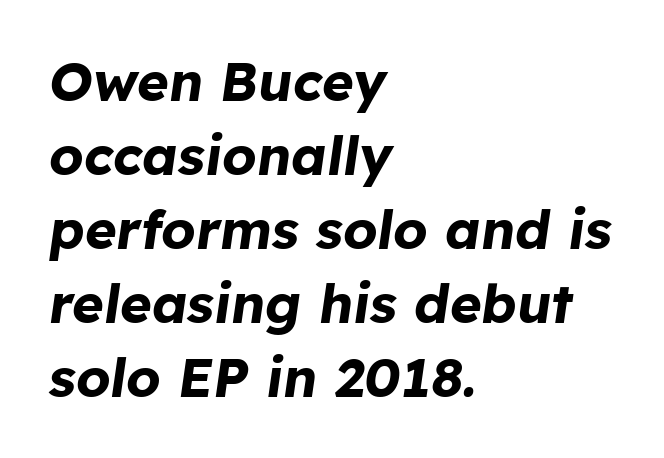
The image shows 54 px bold type, italic (leaning right); set left-aligned, normal line spacing (1.37x), normal letter spacing, not underlined; low stroke contrast and a medium x-height.
